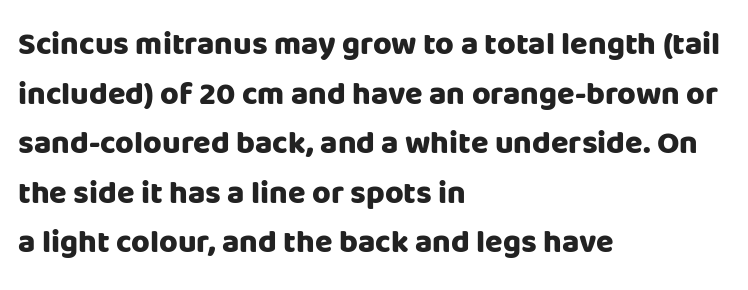
Q: Is the text bold? A: Yes.
Q: Is the text italic (slanted)? A: No, it is upright.
Q: Is the typeface a serif or a sans-serif typeface? A: Sans-serif.
Q: Is the text underlined? A: No.
Q: How is the paragraph aligned? A: Left-aligned.
Q: Is the spacing between letters normal or unusually wide? A: Normal.
Q: Is the spacing between lines tight, normal or loose? A: Normal.
Q: Width (condensed, normal, or wide)? A: Normal.
Q: Stroke contrast? A: Low.
Q: x-height? A: Large.
Q: Monospaced? A: No.
